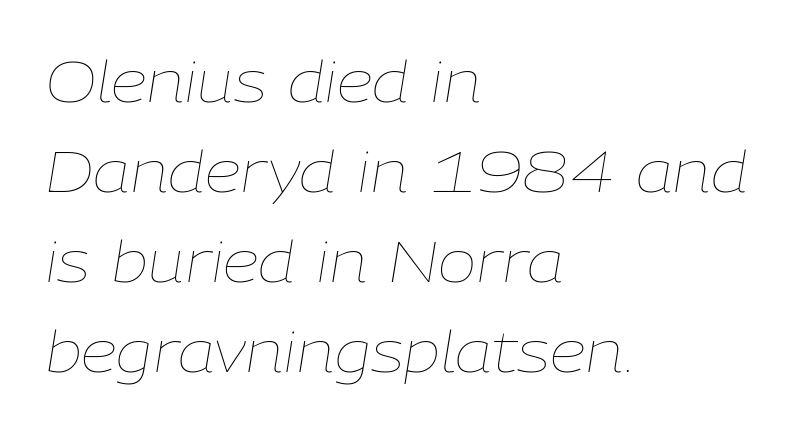
Q: Is the text bold? A: No.
Q: Is the text italic (slanted)? A: Yes, it leans right by about 9 degrees.
Q: Is the text underlined? A: No.
Q: How is the paragraph aligned? A: Left-aligned.
Q: Is the spacing between letters normal or unusually wide? A: Normal.
Q: Is the spacing between lines tight, normal or loose? A: Normal.
Q: Width (condensed, normal, or wide)? A: Normal.
Q: Stroke contrast? A: Low.
Q: x-height? A: Medium.
Q: Monospaced? A: No.
